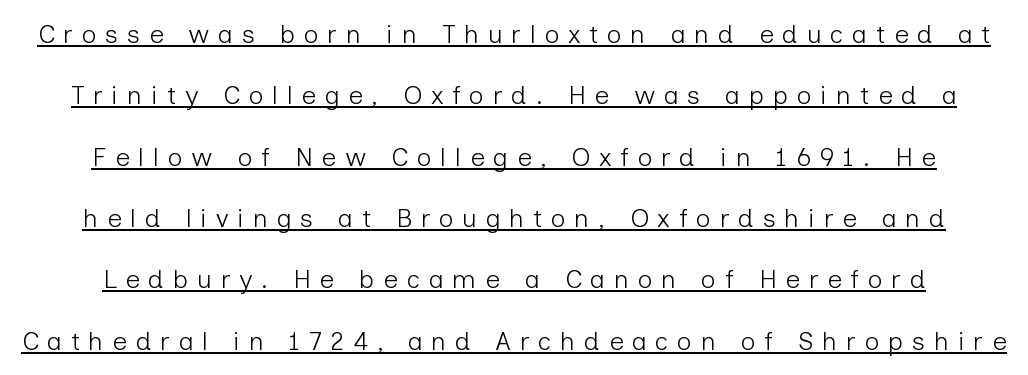
The image shows 26 px text type, upright; set loose line spacing (2.36x), unusually wide letter spacing (+0.33 em), underlined.
